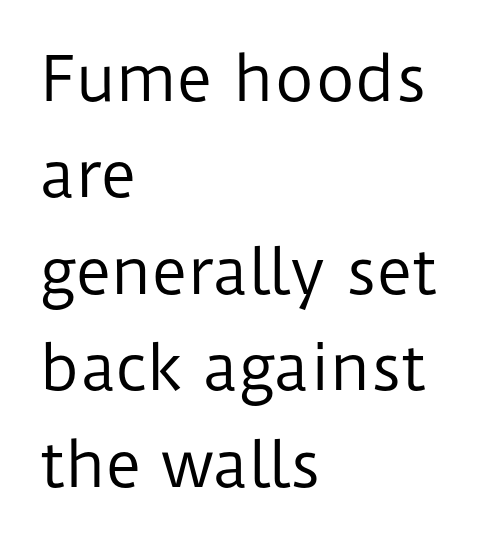
The font's upright variant was chosen for this text. Font category for this specimen: sans-serif. Characters follow at the spacing the type designer built in. Anything drawn beneath the words? Only blank space.
